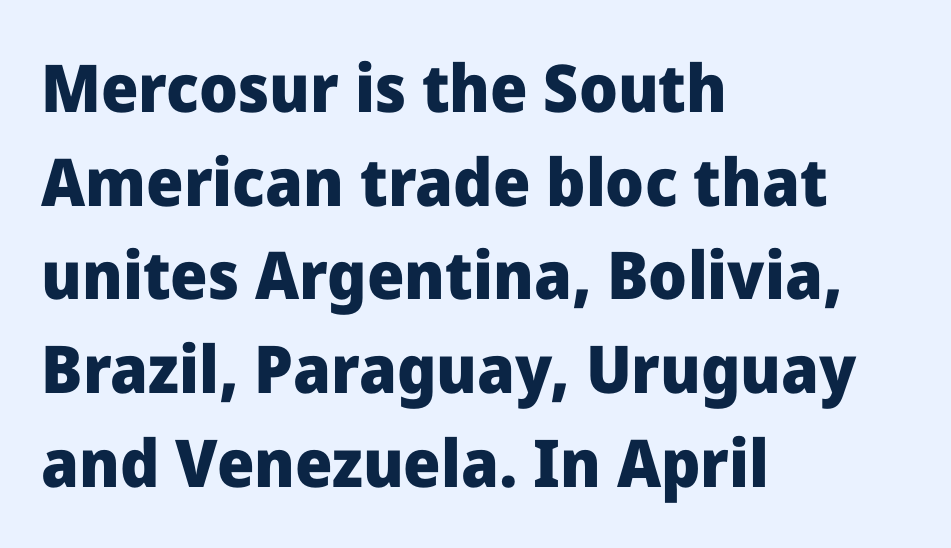
{"serif": "no", "italic": "no", "bold": "yes", "weight": "heavy", "width": "normal", "stroke_contrast": "low", "x_height": "medium", "monospaced": "no", "underline": "no", "align": "left", "line_spacing": "normal", "line_spacing_ratio": 1.42, "letter_spacing": "normal", "letter_spacing_em": 0.0, "glyph_px": 66}
